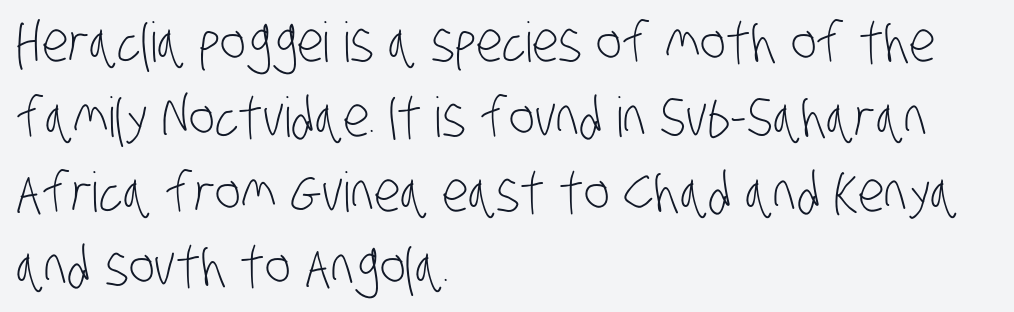
{"serif": "no", "bold": "no", "weight": "light", "width": "condensed", "stroke_contrast": "low", "x_height": "large", "monospaced": "no", "underline": "no", "align": "left", "line_spacing": "normal", "line_spacing_ratio": 1.36, "letter_spacing": "normal", "letter_spacing_em": 0.0, "glyph_px": 55}
